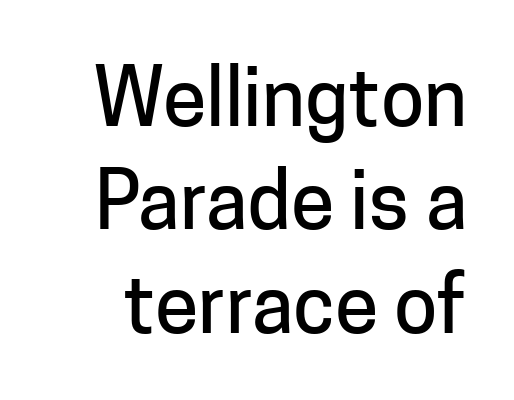
The image shows 79 px sans-serif type, upright; set normal line spacing (1.31x), normal letter spacing, not underlined; low stroke contrast and a medium x-height.
